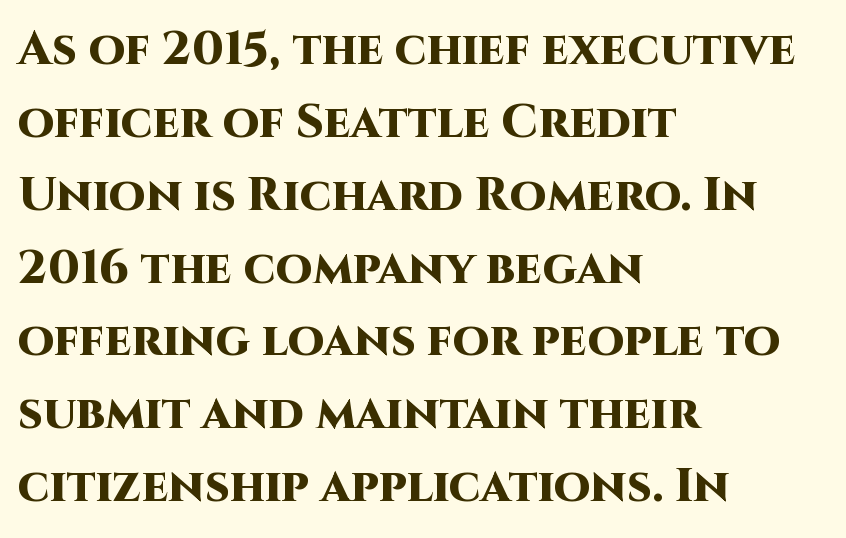
The image shows 47 px heavy sans-serif type, upright; set left-aligned, normal line spacing (1.55x), normal letter spacing, not underlined; high stroke contrast and a large x-height.
